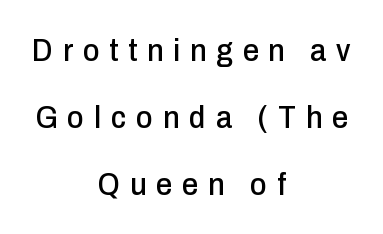
The image shows 32 px condensed sans-serif type, upright; set centered, loose line spacing (2.09x), unusually wide letter spacing (+0.31 em), not underlined; low stroke contrast and a medium x-height.
